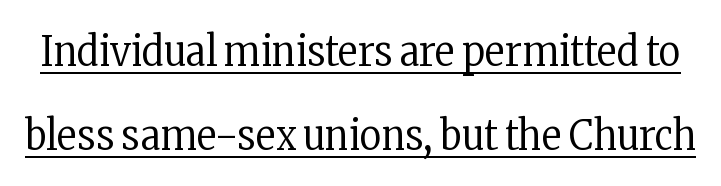
The image shows 42 px regular-weight, condensed serif type, upright; set loose line spacing (2.0x), normal letter spacing, underlined; low stroke contrast and a medium x-height.
